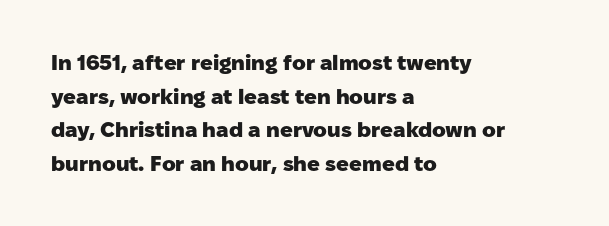
Q: Is the text bold? A: Yes.
Q: Is the text italic (slanted)? A: No, it is upright.
Q: Is the text underlined? A: No.
Q: How is the paragraph aligned? A: Left-aligned.
Q: Is the spacing between letters normal or unusually wide? A: Normal.
Q: Is the spacing between lines tight, normal or loose? A: Normal.
